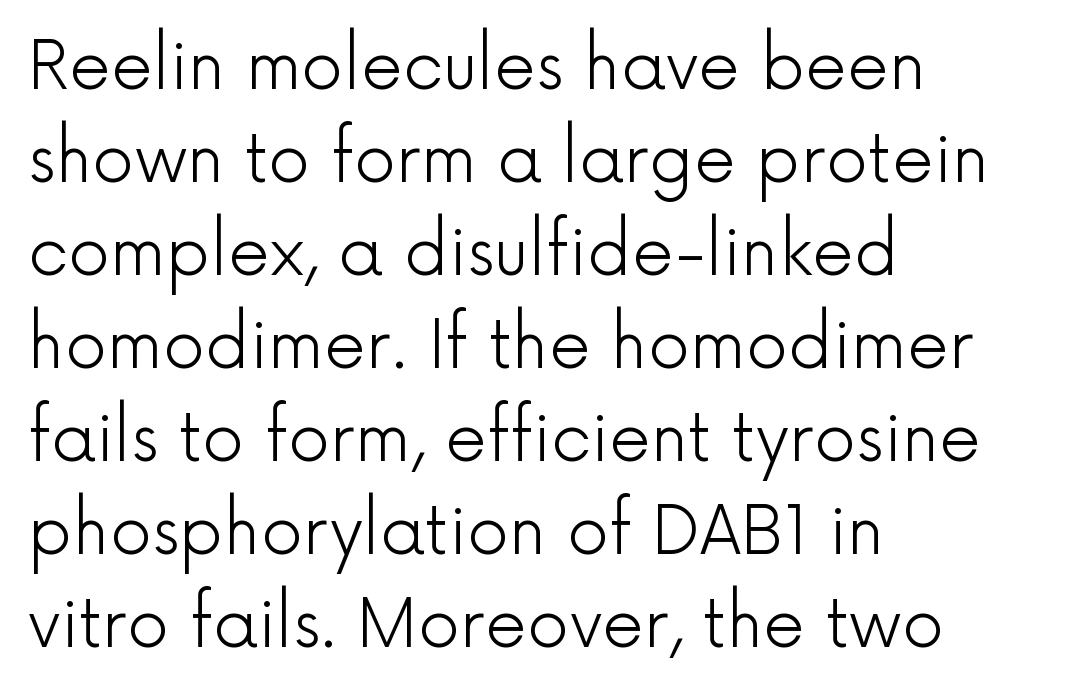
Q: Is the text bold? A: No.
Q: Is the text italic (slanted)? A: No, it is upright.
Q: Is the typeface a serif or a sans-serif typeface? A: Sans-serif.
Q: Is the text underlined? A: No.
Q: How is the paragraph aligned? A: Left-aligned.
Q: Is the spacing between letters normal or unusually wide? A: Normal.
Q: Is the spacing between lines tight, normal or loose? A: Normal.
Q: Width (condensed, normal, or wide)? A: Normal.
Q: x-height? A: Medium.
Q: Monospaced? A: No.
